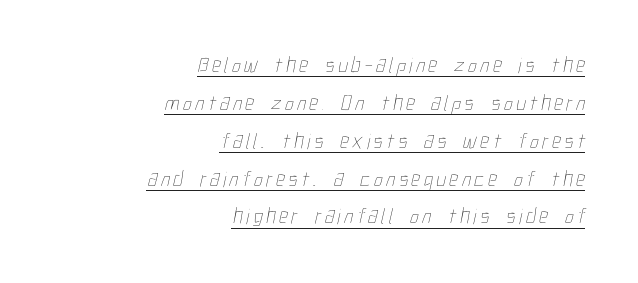
These lines stack with their right ends in a neat column. The words here are underlined. Is the type heavy? It reads as light-to-regular instead.
